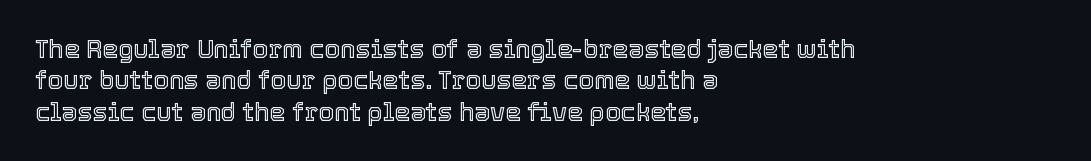
Q: Is the text italic (slanted)? A: No, it is upright.
Q: Is the text underlined? A: No.
Q: How is the paragraph aligned? A: Left-aligned.
Q: Is the spacing between letters normal or unusually wide? A: Normal.
Q: Is the spacing between lines tight, normal or loose? A: Normal.
